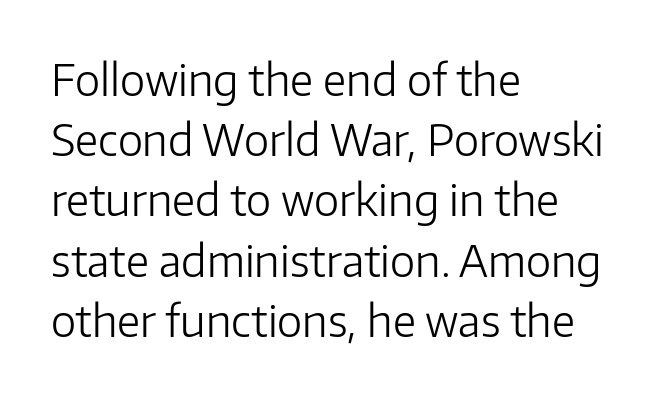
Nothing unusual about the tracking: characters are spaced as the font intends. Every character sits straight up, as roman type does. The strip under each line holds only bare page. You could not count columns in this text — the font is proportionally spaced. The compositor pushed each line to the left boundary.
